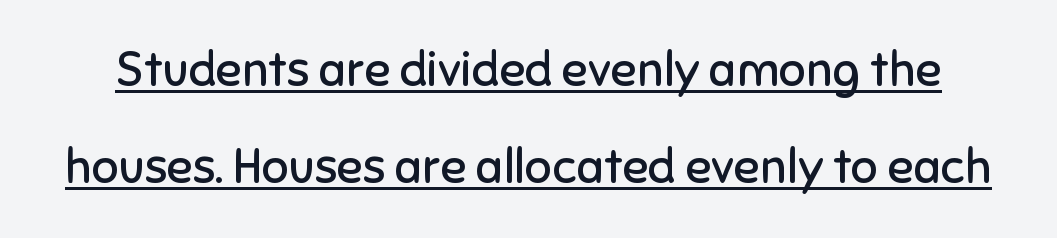
The image shows 48 px regular-weight sans-serif type, upright; set loose line spacing (2.03x), normal letter spacing, underlined; low stroke contrast and a medium x-height.
